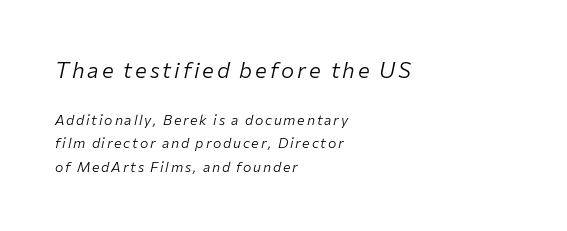
{"italic": "yes", "lean": "right", "slant_degrees": 12, "bold": "no", "underline": "no", "align": "left", "line_spacing": "normal", "line_spacing_ratio": 1.69, "larger_block": "first", "size_ratio": 1.57, "glyph_px": 22}
